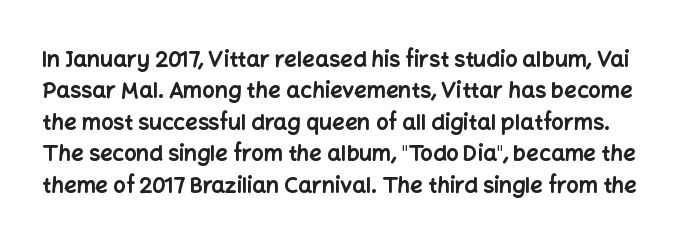
Words appear dense and cohesive because spacing is normal. You can tell it's not italic because the verticals are truly vertical. Just letters on the line, the space beneath them empty. Summary of weight: heavy, a full bold.
